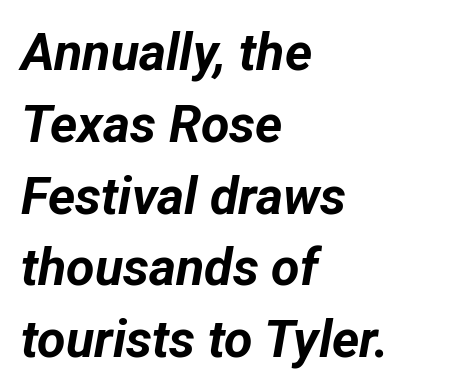
Q: Is the text bold? A: Yes.
Q: Is the text italic (slanted)? A: Yes, it leans right by about 12 degrees.
Q: Is the text underlined? A: No.
Q: How is the paragraph aligned? A: Left-aligned.
Q: Is the spacing between letters normal or unusually wide? A: Normal.
Q: Is the spacing between lines tight, normal or loose? A: Normal.
Q: Width (condensed, normal, or wide)? A: Normal.
Q: Stroke contrast? A: Low.
Q: x-height? A: Medium.
Q: Monospaced? A: No.
